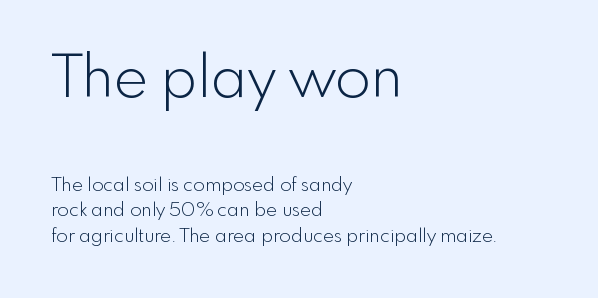
Q: Is the text bold? A: No.
Q: Is the text italic (slanted)? A: No, it is upright.
Q: Is the typeface a serif or a sans-serif typeface? A: Sans-serif.
Q: Is the text underlined? A: No.
Q: How is the paragraph aligned? A: Left-aligned.
Q: Is the spacing between letters normal or unusually wide? A: Normal.
Q: Is the spacing between lines tight, normal or loose? A: Normal.
Q: Which block of text is set in a larger size, the first (top) or the second (bottom)? A: The first (top) one.
Q: Width (condensed, normal, or wide)? A: Normal.
Q: x-height? A: Small.
Q: Monospaced? A: No.
